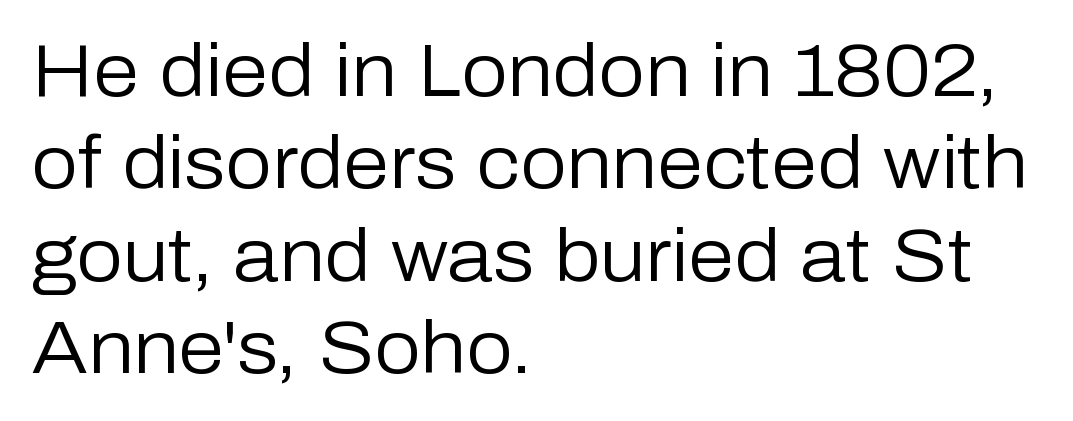
The image shows 74 px regular-weight sans-serif type, upright; set left-aligned, normal line spacing (1.25x), normal letter spacing, not underlined; low stroke contrast and a medium x-height.
